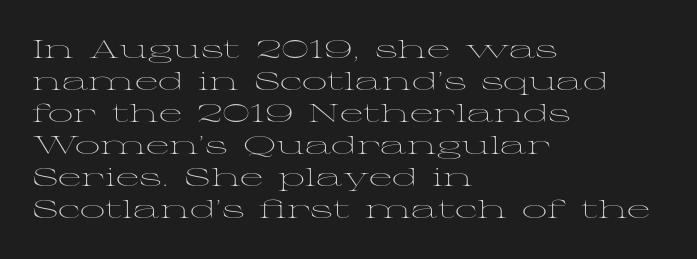
The image shows 25 px text type, upright; set left-aligned, normal line spacing (1.28x), normal letter spacing, not underlined.
